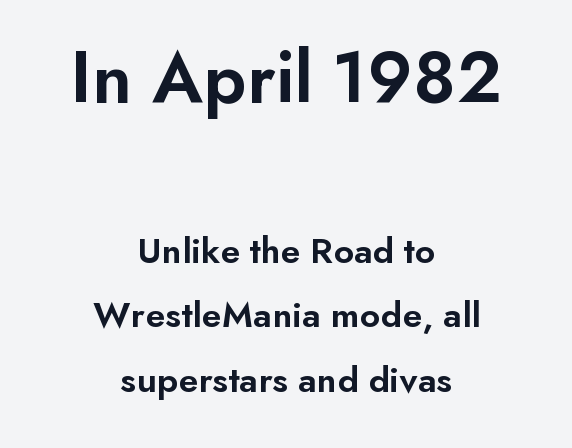
Q: Is the text bold? A: Semi-bold.
Q: Is the text italic (slanted)? A: No, it is upright.
Q: Is the typeface a serif or a sans-serif typeface? A: Sans-serif.
Q: Is the text underlined? A: No.
Q: How is the paragraph aligned? A: Centered.
Q: Is the spacing between letters normal or unusually wide? A: Normal.
Q: Is the spacing between lines tight, normal or loose? A: Normal.
Q: Which block of text is set in a larger size, the first (top) or the second (bottom)? A: The first (top) one.
Q: Width (condensed, normal, or wide)? A: Normal.
Q: Stroke contrast? A: Low.
Q: x-height? A: Small.
Q: Monospaced? A: No.
